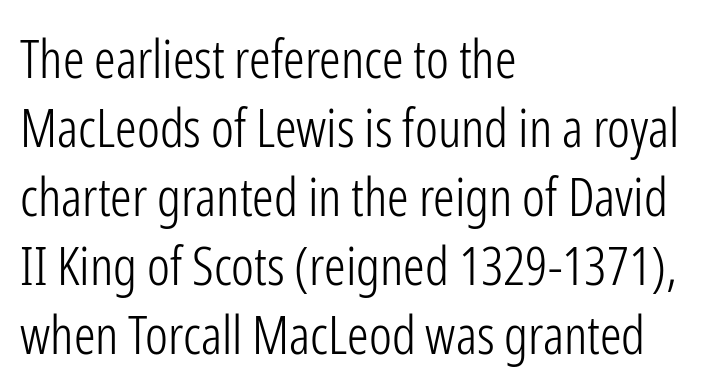
The baseline area is clear. The line-height multiplier appears to be the usual default. When letters stand straight like this, we call the style roman or upright. Observe the absence of serifs on each vertical stroke in this sample. Line beginnings align vertically; line endings do not. The type is set solid horizontally, with unmodified tracking.
